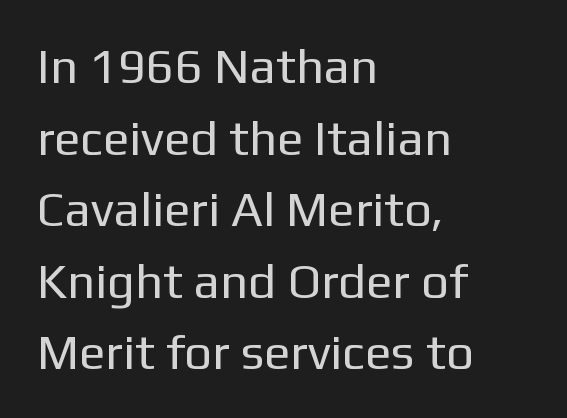
The image shows 49 px regular-weight sans-serif type, upright; set left-aligned, normal line spacing (1.46x), normal letter spacing, not underlined; low stroke contrast and a medium x-height.
